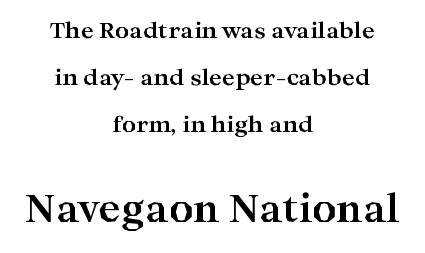
{"serif": "yes", "italic": "no", "bold": "yes", "weight": "bold", "width": "wide", "stroke_contrast": "high", "x_height": "medium", "monospaced": "no", "underline": "no", "align": "center", "line_spacing": "loose", "line_spacing_ratio": 2.14, "letter_spacing": "normal", "letter_spacing_em": 0.0, "larger_block": "second", "size_ratio": 1.73, "glyph_px": 38}
